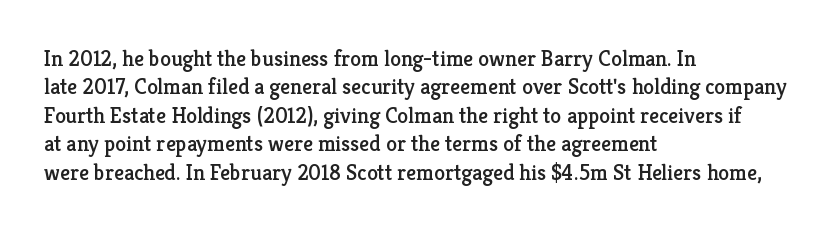
The image shows 22 px text type, upright; set left-aligned, normal line spacing (1.29x), normal letter spacing, not underlined.
